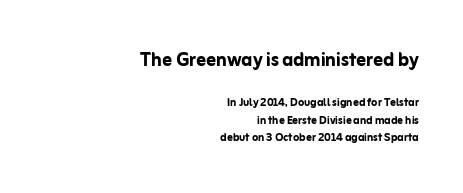
Q: Is the text bold? A: Yes.
Q: Is the text italic (slanted)? A: No, it is upright.
Q: Is the text underlined? A: No.
Q: How is the paragraph aligned? A: Right-aligned.
Q: Is the spacing between letters normal or unusually wide? A: Normal.
Q: Is the spacing between lines tight, normal or loose? A: Normal.
Q: Which block of text is set in a larger size, the first (top) or the second (bottom)? A: The first (top) one.
